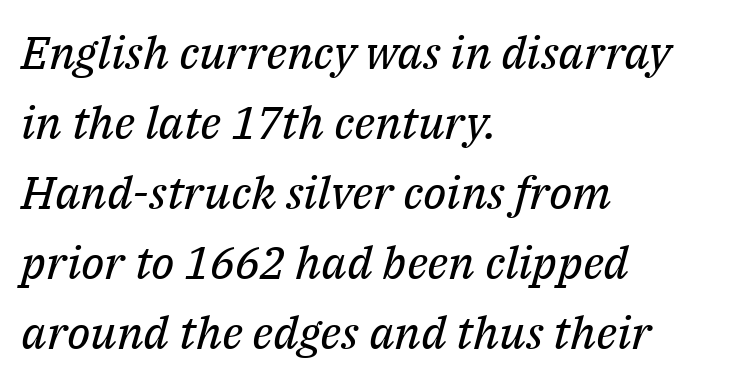
The image shows 46 px regular-weight serif type, italic (leaning right); set left-aligned, normal line spacing (1.52x), normal letter spacing, not underlined; medium stroke contrast and a medium x-height.
